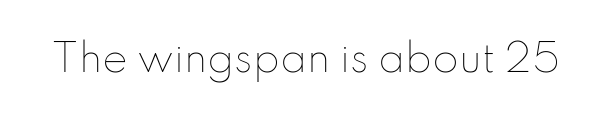
Q: Is the text bold? A: No.
Q: Is the text italic (slanted)? A: No, it is upright.
Q: Is the text underlined? A: No.
Q: Is the spacing between letters normal or unusually wide? A: Normal.
Q: Width (condensed, normal, or wide)? A: Normal.
Q: Stroke contrast? A: Low.
Q: x-height? A: Small.
Q: Monospaced? A: No.
